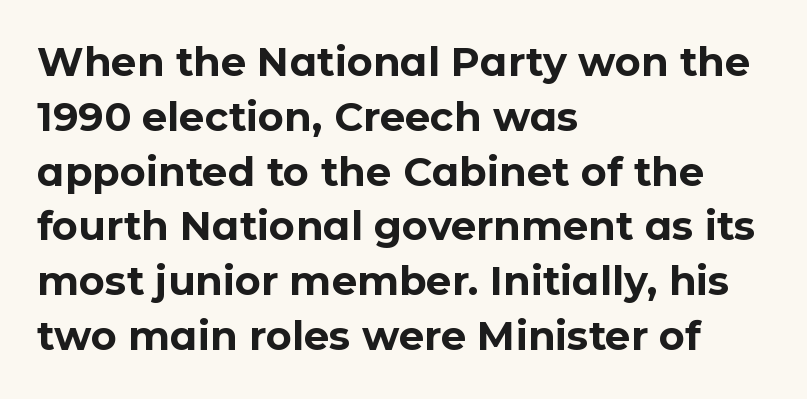
{"serif": "no", "italic": "no", "bold": "yes", "weight": "bold", "width": "normal", "stroke_contrast": "low", "x_height": "medium", "monospaced": "no", "underline": "no", "align": "left", "line_spacing": "normal", "line_spacing_ratio": 1.37, "letter_spacing": "normal", "letter_spacing_em": 0.0, "glyph_px": 40}
